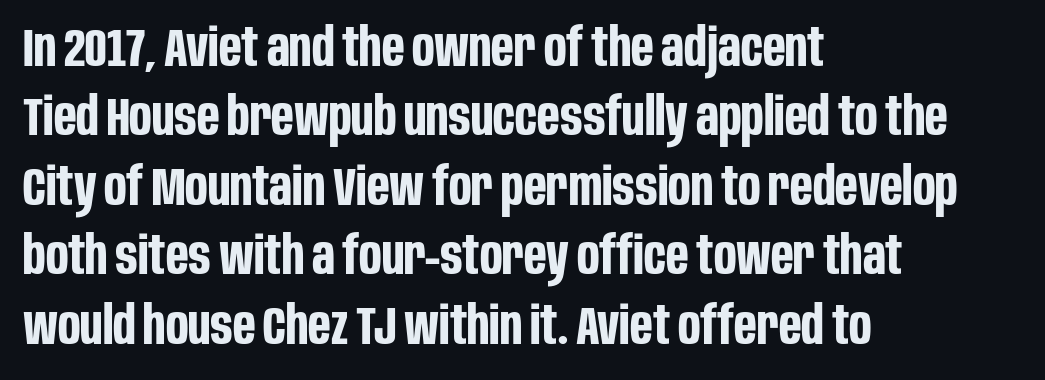
Q: Is the text bold? A: Yes.
Q: Is the text italic (slanted)? A: No, it is upright.
Q: Is the typeface a serif or a sans-serif typeface? A: Sans-serif.
Q: Is the text underlined? A: No.
Q: How is the paragraph aligned? A: Left-aligned.
Q: Is the spacing between letters normal or unusually wide? A: Normal.
Q: Is the spacing between lines tight, normal or loose? A: Normal.
Q: Width (condensed, normal, or wide)? A: Condensed.
Q: Stroke contrast? A: Low.
Q: x-height? A: Large.
Q: Monospaced? A: No.
